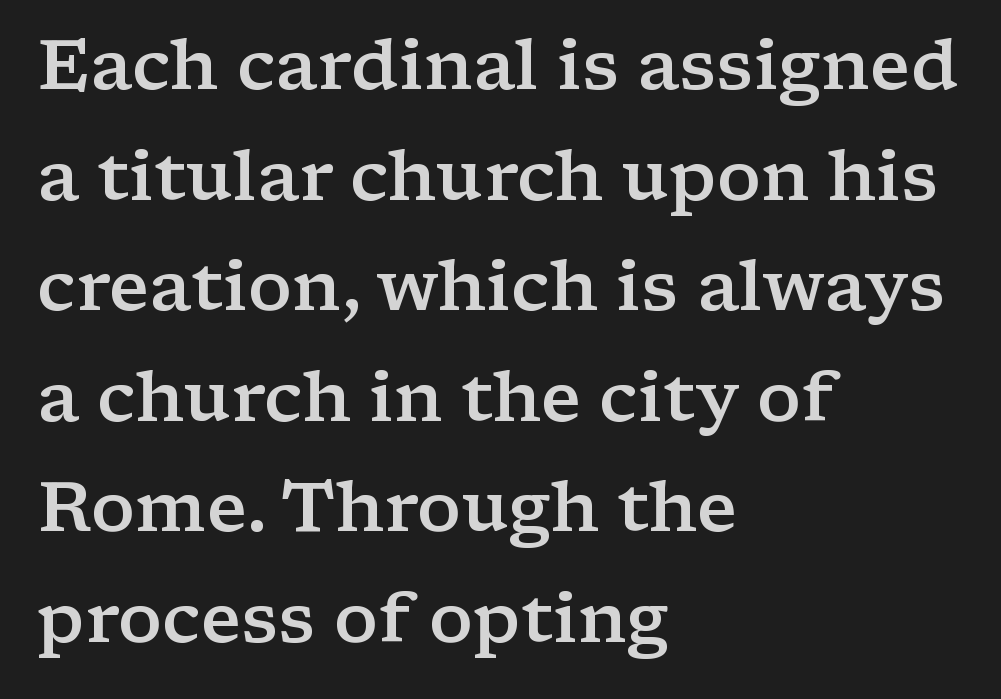
{"serif": "yes", "italic": "no", "bold": "semi", "weight": "semibold", "width": "wide", "stroke_contrast": "low", "x_height": "medium", "monospaced": "no", "underline": "no", "align": "left", "line_spacing": "normal", "line_spacing_ratio": 1.58, "letter_spacing": "normal", "letter_spacing_em": 0.0, "glyph_px": 70}
